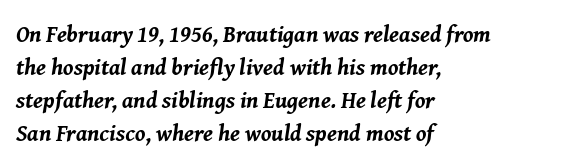
{"italic": "yes", "lean": "right", "slant_degrees": 8, "bold": "yes", "underline": "no", "align": "left", "line_spacing": "normal", "line_spacing_ratio": 1.43, "letter_spacing": "normal", "letter_spacing_em": 0.0, "glyph_px": 23}
